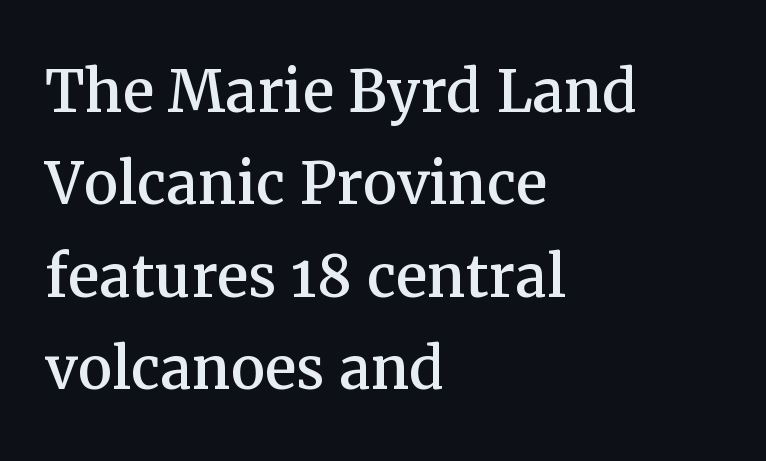
The image shows 77 px serif type, upright; set left-aligned, line spacing 1.2x, normal letter spacing, not underlined; medium stroke contrast and a medium x-height.
